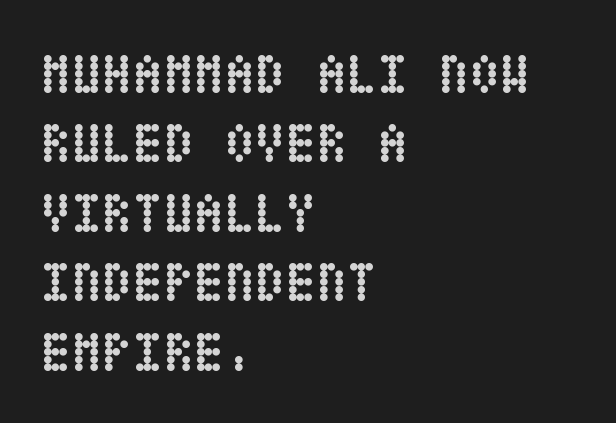
Just letters on the line, the space beneath them empty. Every stem runs plumb, perpendicular to the baseline. The characters look thick and weighty, a clear bold. Is the block centered? No — it sits flush against the left margin.
